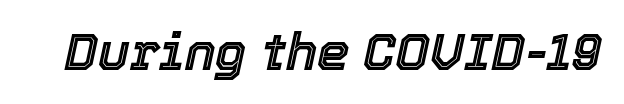
The image shows 52 px text type, italic (leaning right); set normal letter spacing, not underlined; a medium x-height.
